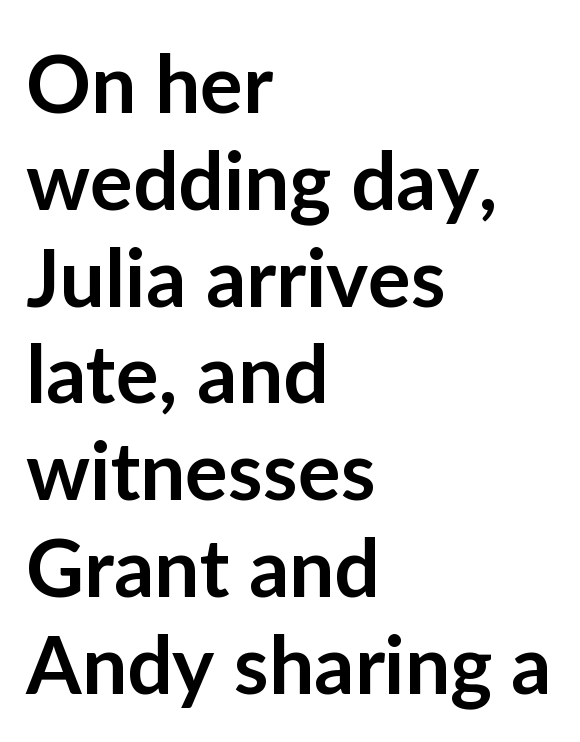
The image shows 80 px semibold sans-serif type, upright; set left-aligned, line spacing 1.21x, normal letter spacing, not underlined; low stroke contrast and a medium x-height.
